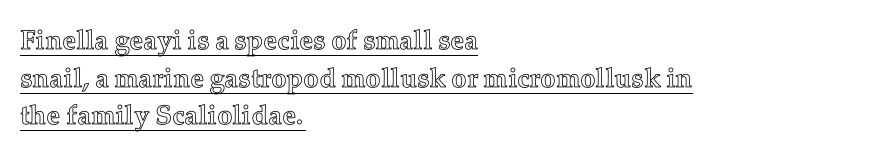
Italic? Not at all — the glyphs are vertical. There is no visible air inserted between adjacent glyphs. Has an underline been added? It has. Is the block centered? No — it sits flush against the left margin. In terms of leading, this rendering sits right in the middle.
